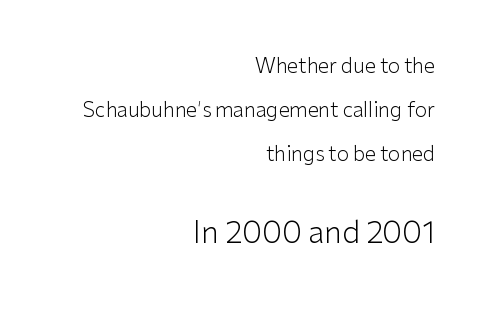
Spacing verdict: proportional, widths tailored to each character. Does the leading feel generous? Absolutely, it's lavish. Look at the tracking — it's just the regular setting, nothing added. Beneath every word, the page is bare. Block two is the big one; block one sits smaller above it. Visually the block forms a straight wall on the right and a jagged coastline on the left.
